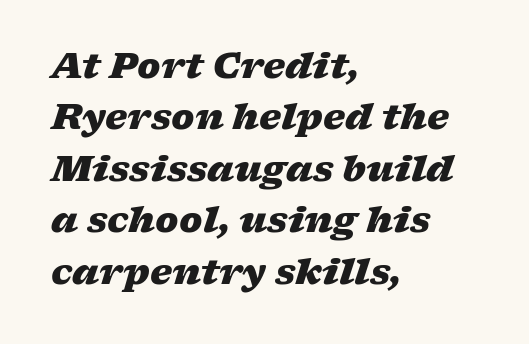
{"italic": "yes", "lean": "right", "slant_degrees": 17, "bold": "yes", "weight": "heavy", "width": "wide", "stroke_contrast": "low", "x_height": "medium", "monospaced": "no", "underline": "no", "align": "left", "line_spacing": "normal", "line_spacing_ratio": 1.47, "letter_spacing": "normal", "letter_spacing_em": 0.0, "glyph_px": 35}
